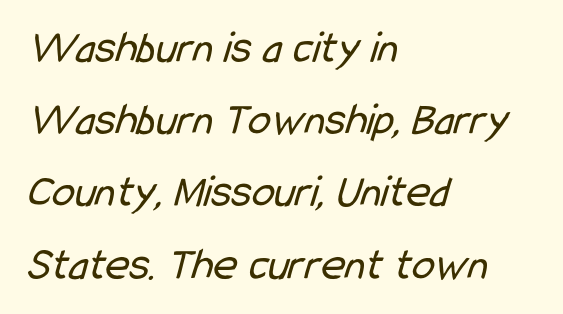
The image shows 46 px regular-weight, condensed sans-serif type; set left-aligned, normal line spacing (1.57x), normal letter spacing, not underlined; low stroke contrast and a medium x-height.
